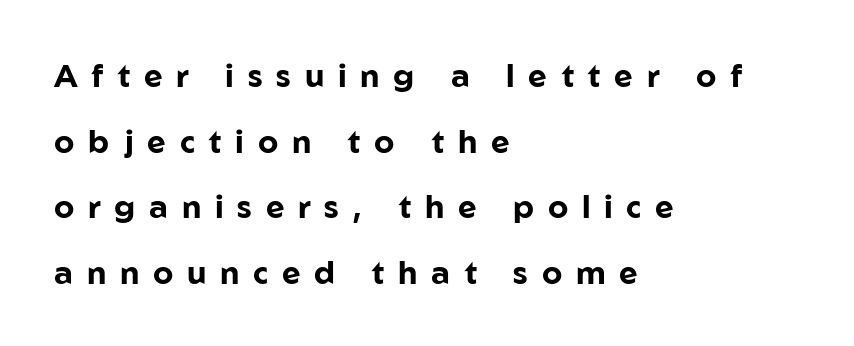
{"serif": "no", "italic": "no", "bold": "yes", "weight": "bold", "width": "normal", "stroke_contrast": "low", "x_height": "medium", "monospaced": "no", "underline": "no", "align": "left", "line_spacing": "loose", "line_spacing_ratio": 2.05, "letter_spacing": "wide", "letter_spacing_em": 0.43, "glyph_px": 32}
